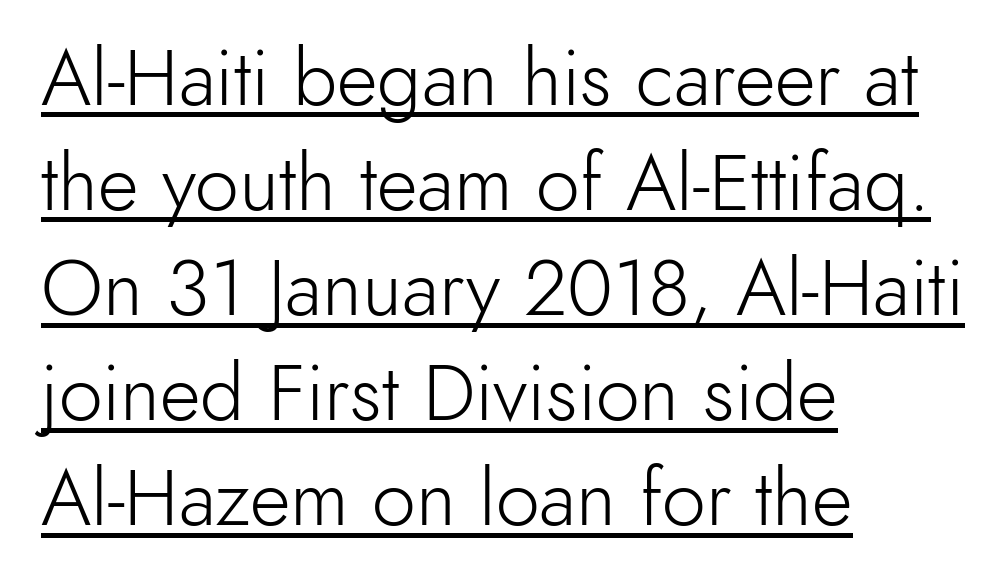
The image shows 79 px light sans-serif type, upright; set left-aligned, normal line spacing (1.33x), normal letter spacing, underlined; a small x-height.
